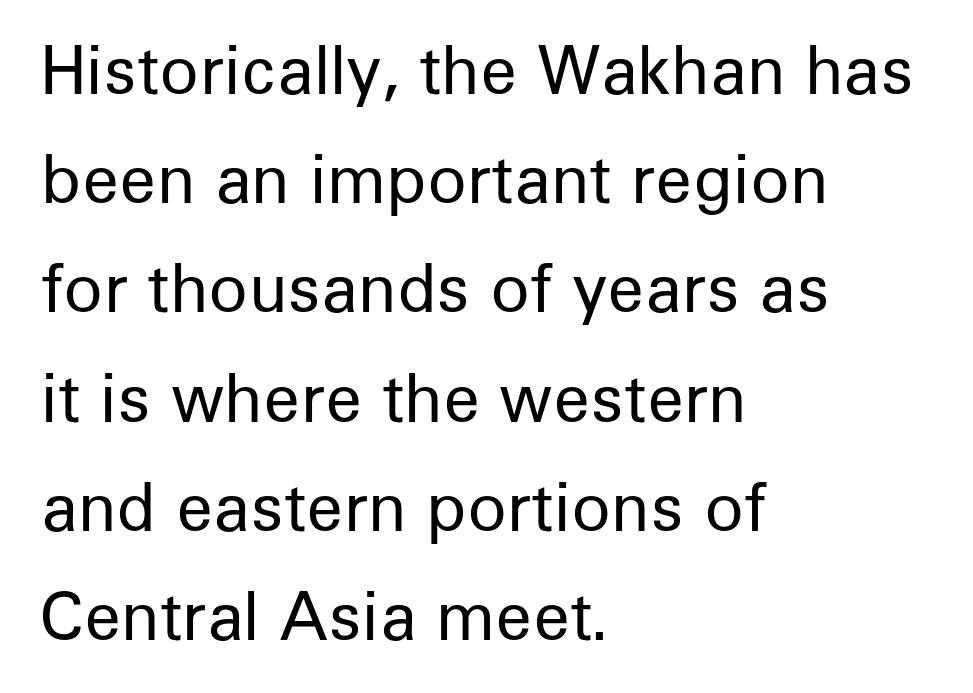
Q: Is the text bold? A: No.
Q: Is the text italic (slanted)? A: No, it is upright.
Q: Is the typeface a serif or a sans-serif typeface? A: Sans-serif.
Q: Is the text underlined? A: No.
Q: How is the paragraph aligned? A: Left-aligned.
Q: Is the spacing between letters normal or unusually wide? A: Normal.
Q: Is the spacing between lines tight, normal or loose? A: Normal.
Q: Width (condensed, normal, or wide)? A: Normal.
Q: Stroke contrast? A: Low.
Q: x-height? A: Medium.
Q: Monospaced? A: No.
